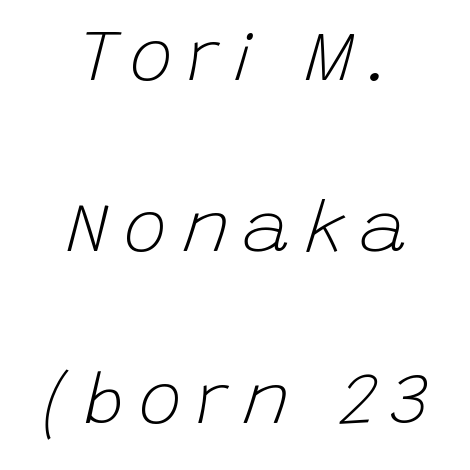
The image shows 72 px light type, italic (leaning right); set centered, loose line spacing (2.38x), unusually wide letter spacing (+0.2 em), not underlined; low stroke contrast and a large x-height.
